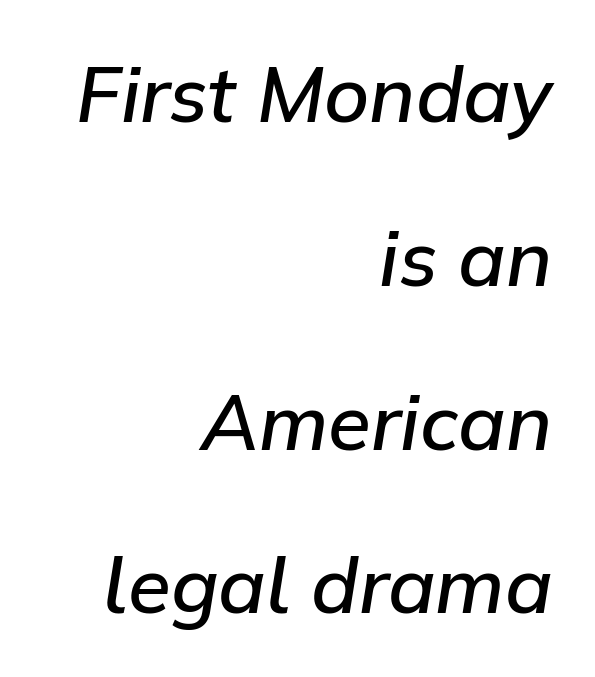
The image shows 78 px semibold type, italic (leaning right); set right-aligned, loose line spacing (2.1x), normal letter spacing, not underlined; low stroke contrast and a medium x-height.
